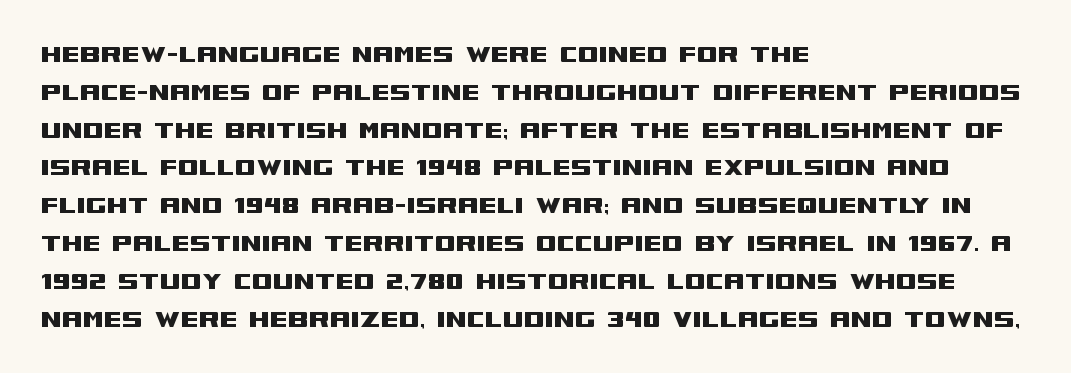
{"serif": "no", "italic": "no", "width": "wide", "stroke_contrast": "medium", "x_height": "large", "monospaced": "no", "underline": "no", "align": "left", "line_spacing": "normal", "line_spacing_ratio": 1.26, "letter_spacing": "normal", "letter_spacing_em": 0.0, "glyph_px": 30}
